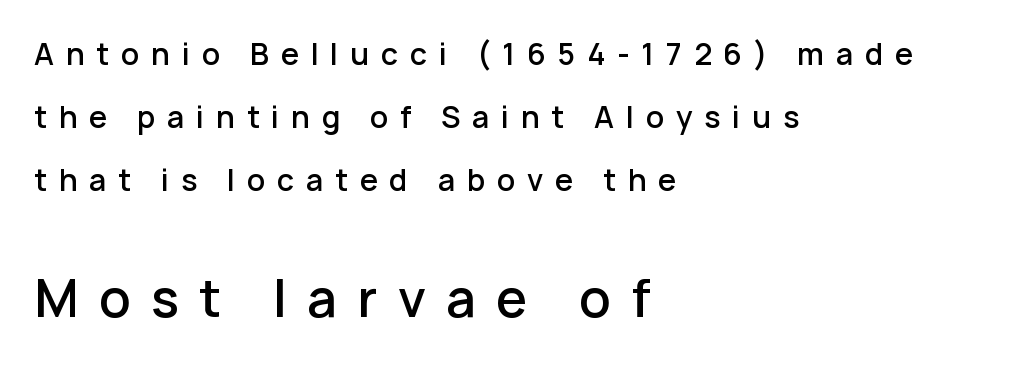
Q: Is the text bold? A: Semi-bold.
Q: Is the text italic (slanted)? A: No, it is upright.
Q: Is the typeface a serif or a sans-serif typeface? A: Sans-serif.
Q: Is the text underlined? A: No.
Q: How is the paragraph aligned? A: Left-aligned.
Q: Is the spacing between letters normal or unusually wide? A: Unusually wide.
Q: Is the spacing between lines tight, normal or loose? A: Loose.
Q: Which block of text is set in a larger size, the first (top) or the second (bottom)? A: The second (bottom) one.
Q: Width (condensed, normal, or wide)? A: Normal.
Q: Stroke contrast? A: Low.
Q: x-height? A: Medium.
Q: Monospaced? A: No.
